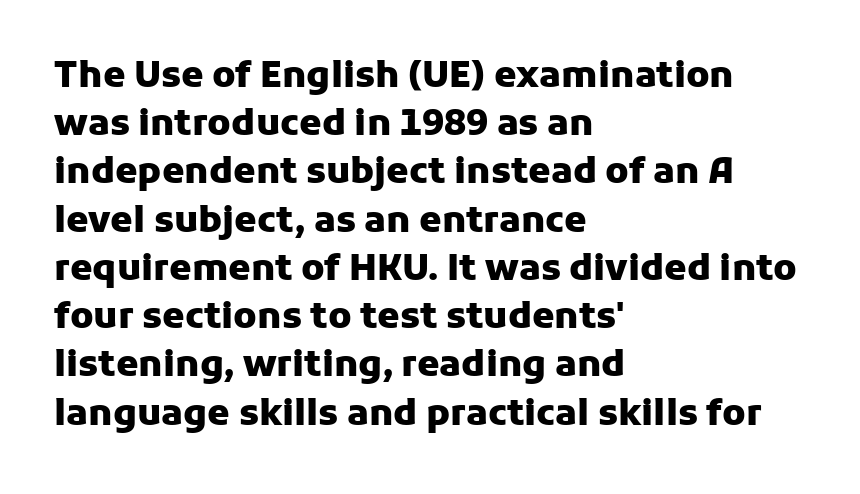
These lines are rendered in a variable-pitch font. The line-height multiplier appears to be the usual default. Does the lettering tilt? It doesn't — this is upright. Here the glyphs are tracked normally, forming tight word shapes. Type without underlining.
